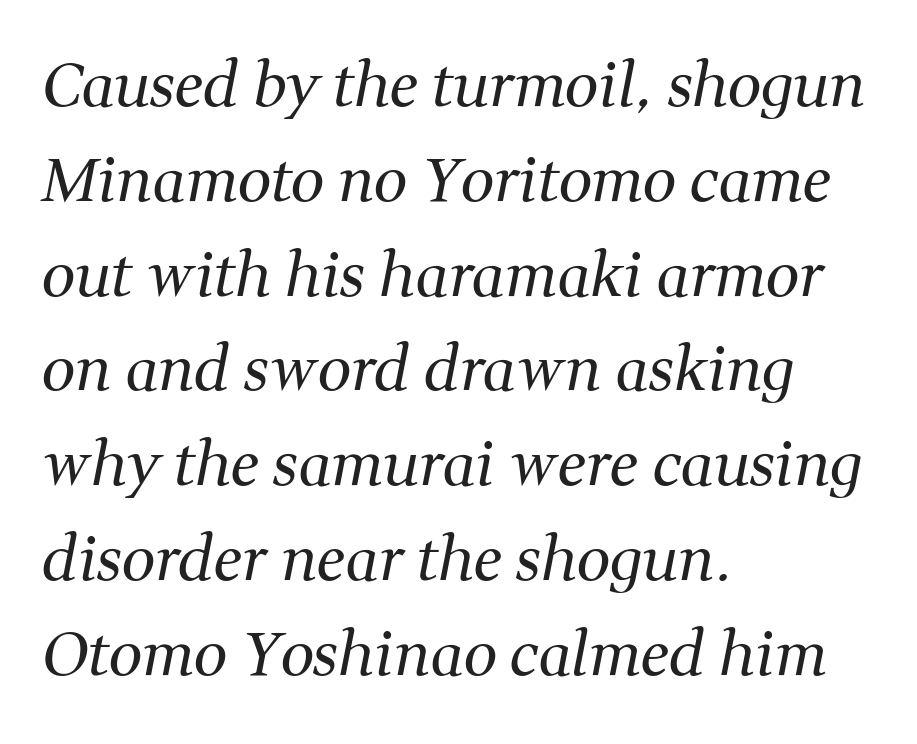
The image shows 60 px regular-weight serif type, italic (leaning right); set left-aligned, normal line spacing (1.58x), normal letter spacing, not underlined; medium stroke contrast and a medium x-height.
